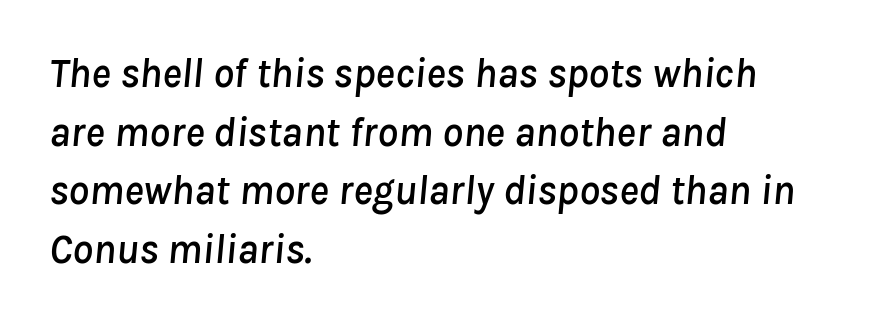
Q: Is the text italic (slanted)? A: Yes, it leans right by about 8 degrees.
Q: Is the text underlined? A: No.
Q: How is the paragraph aligned? A: Left-aligned.
Q: Is the spacing between letters normal or unusually wide? A: Normal.
Q: Is the spacing between lines tight, normal or loose? A: Normal.
Q: Width (condensed, normal, or wide)? A: Normal.
Q: Stroke contrast? A: Low.
Q: x-height? A: Medium.
Q: Monospaced? A: No.
